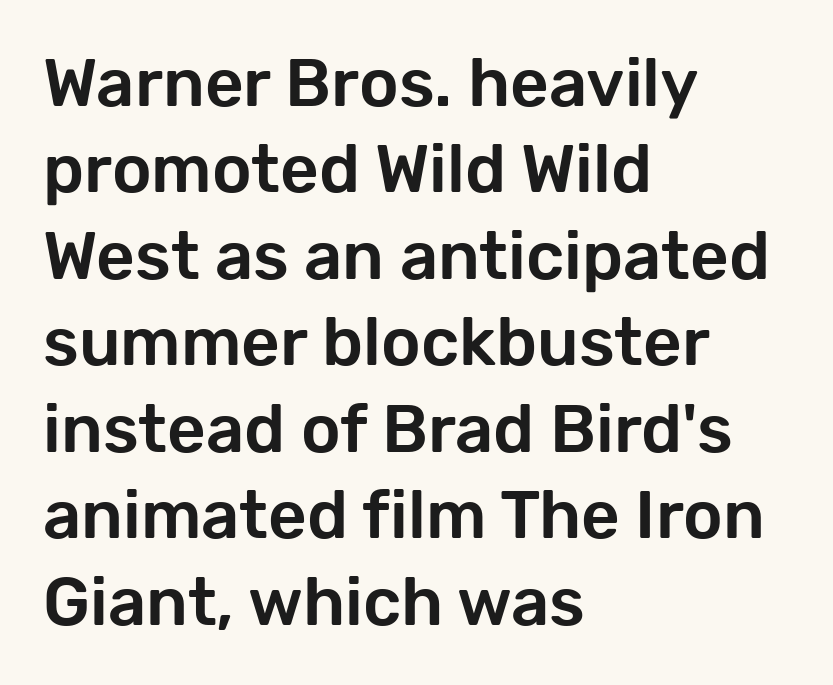
Q: Is the text italic (slanted)? A: No, it is upright.
Q: Is the typeface a serif or a sans-serif typeface? A: Sans-serif.
Q: Is the text underlined? A: No.
Q: How is the paragraph aligned? A: Left-aligned.
Q: Is the spacing between letters normal or unusually wide? A: Normal.
Q: Is the spacing between lines tight, normal or loose? A: Normal.
Q: Width (condensed, normal, or wide)? A: Normal.
Q: Stroke contrast? A: Low.
Q: x-height? A: Medium.
Q: Monospaced? A: No.
